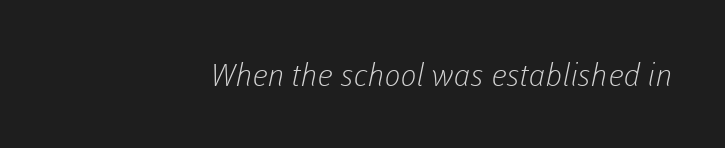
Q: Is the text bold? A: No.
Q: Is the typeface a serif or a sans-serif typeface? A: Sans-serif.
Q: Is the text underlined? A: No.
Q: How is the paragraph aligned? A: Right-aligned.
Q: Is the spacing between letters normal or unusually wide? A: Normal.
Q: Width (condensed, normal, or wide)? A: Normal.
Q: Stroke contrast? A: Low.
Q: x-height? A: Medium.
Q: Monospaced? A: No.
